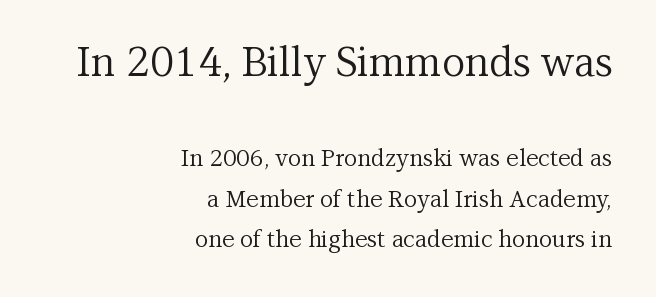
The image shows 40 px regular-weight serif type, upright; set right-aligned, line spacing 1.77x, normal letter spacing, not underlined; the first (top) block is 1.74x larger; medium stroke contrast and a medium x-height.
